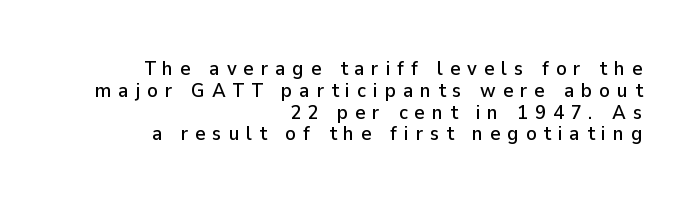
Q: Is the text italic (slanted)? A: No, it is upright.
Q: Is the text underlined? A: No.
Q: How is the paragraph aligned? A: Right-aligned.
Q: Is the spacing between letters normal or unusually wide? A: Unusually wide.
Q: Is the spacing between lines tight, normal or loose? A: Tight.
